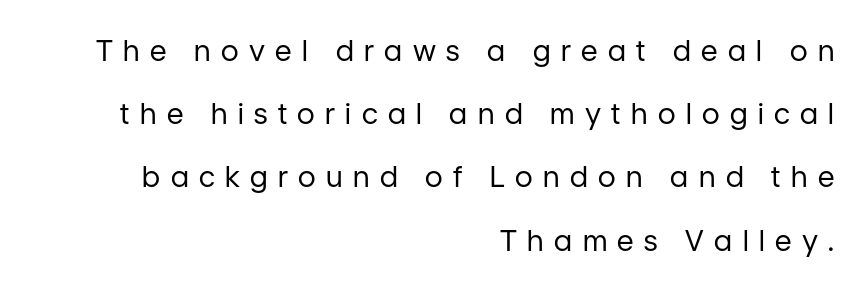
The image shows 29 px regular-weight sans-serif type, upright; set right-aligned, loose line spacing (2.18x), unusually wide letter spacing (+0.36 em), not underlined; low stroke contrast and a medium x-height.
